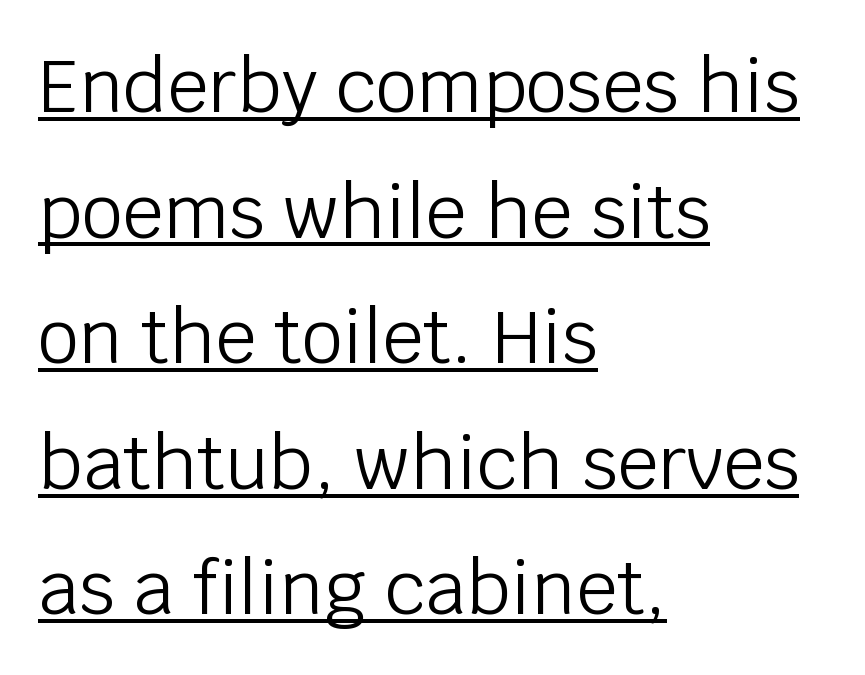
The words here are underlined. In CSS terms this would be text-align: left. The typography opts for an upright posture over an oblique one. Each word holds together tightly as a unit, with standard inter-letter gaps.
